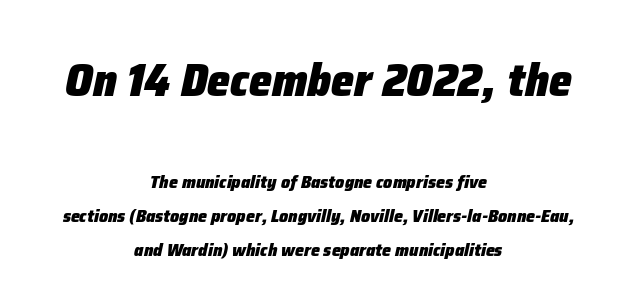
The upper block of text is set noticeably larger than the block beneath it. The passage shown is not underscored anywhere. A typesetter would call this proportional, since set widths differ per character. Stroke thickness is high; the sample reads as a true bold.
